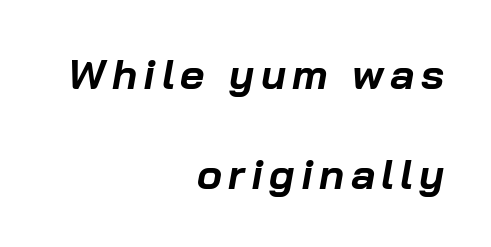
Q: Is the text bold? A: Yes.
Q: Is the text italic (slanted)? A: Yes, it leans right by about 10 degrees.
Q: Is the text underlined? A: No.
Q: How is the paragraph aligned? A: Right-aligned.
Q: Is the spacing between lines tight, normal or loose? A: Loose.
Q: Width (condensed, normal, or wide)? A: Normal.
Q: Stroke contrast? A: Low.
Q: x-height? A: Medium.
Q: Monospaced? A: No.
